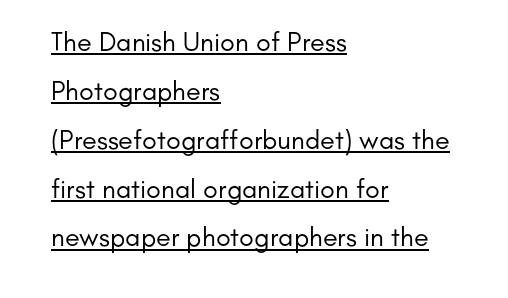
The image shows 27 px text type, upright; set left-aligned, line spacing 1.81x, normal letter spacing, underlined.
